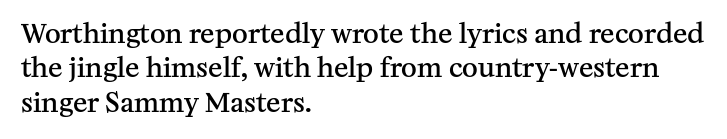
Q: Is the text bold? A: Semi-bold.
Q: Is the text italic (slanted)? A: No, it is upright.
Q: Is the text underlined? A: No.
Q: How is the paragraph aligned? A: Left-aligned.
Q: Is the spacing between letters normal or unusually wide? A: Normal.
Q: Is the spacing between lines tight, normal or loose? A: Normal.
